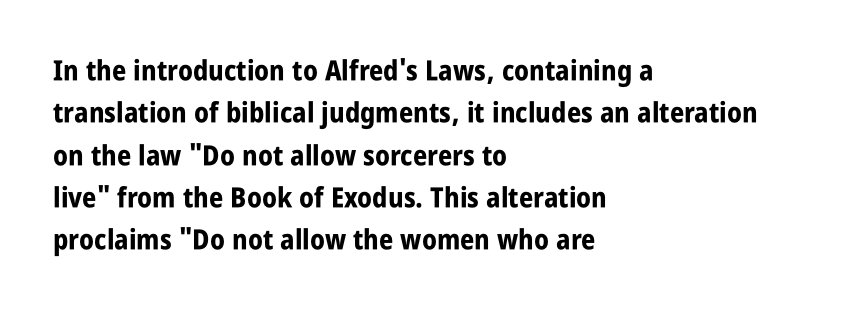
Lines of text with bare space underneath. Normally led — the rows are evenly, conventionally spaced. Look at the bottom of the vertical strokes: they stop flat, with no serifs. Style check: upright.
